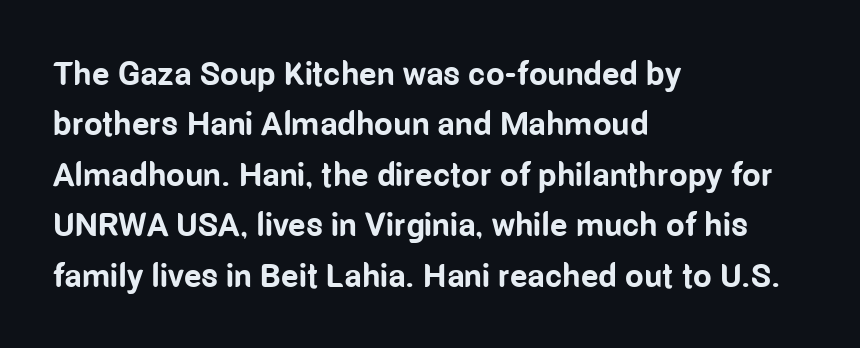
{"serif": "no", "italic": "no", "bold": "yes", "weight": "bold", "width": "condensed", "stroke_contrast": "low", "x_height": "medium", "monospaced": "no", "underline": "no", "align": "left", "line_spacing": "normal", "line_spacing_ratio": 1.53, "letter_spacing": "normal", "letter_spacing_em": 0.0, "glyph_px": 33}
